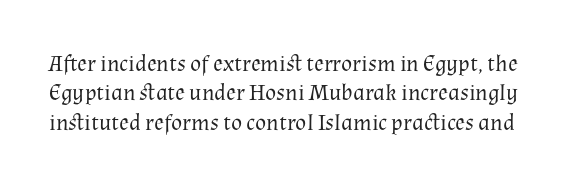
The image shows 23 px text type, upright; set normal line spacing (1.28x), normal letter spacing, not underlined.
